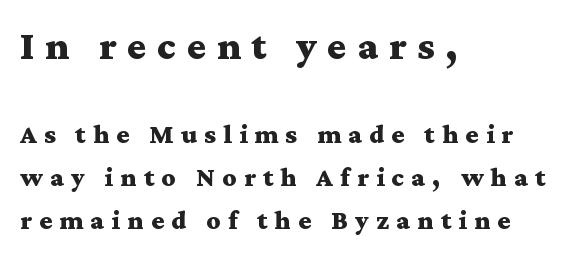
{"serif": "yes", "italic": "no", "bold": "yes", "weight": "bold", "width": "wide", "stroke_contrast": "medium", "x_height": "medium", "monospaced": "no", "underline": "no", "align": "left", "line_spacing": "normal", "line_spacing_ratio": 1.6, "letter_spacing": "wide", "letter_spacing_em": 0.27, "larger_block": "first", "size_ratio": 1.48, "glyph_px": 40}
